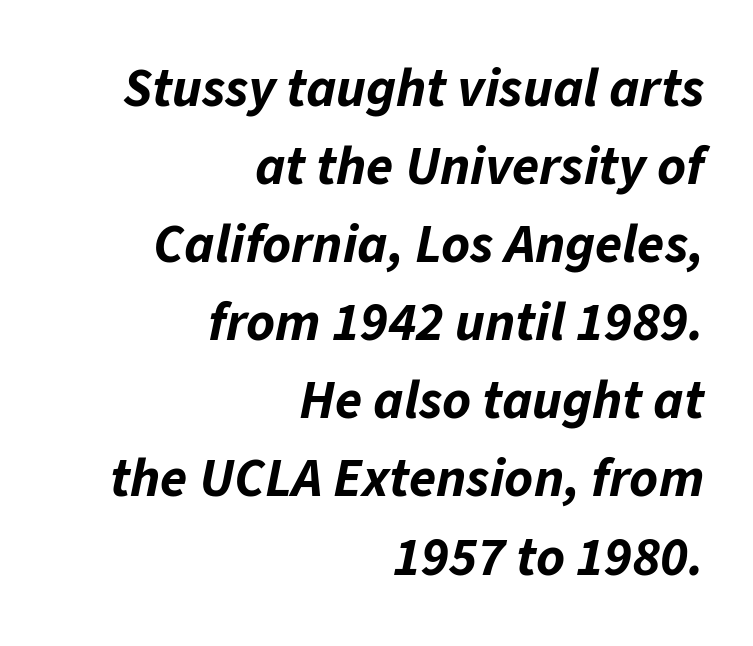
Is this a fixed-width face? No — the glyphs have proportional, varying widths. You'd pick this weight for a headline — it's a proper bold. The tracking reads as untouched default to a designer's eye. Quick note: underline off. The font's italic variant was chosen for this text. If you measured baseline to baseline, you'd find a middling distance.
